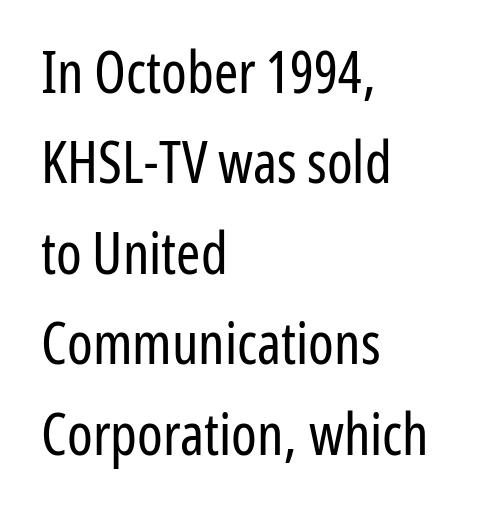
Letter spacing: default. The rag falls on the right side of this text block. Weight: regular or lighter. Italic? Not at all — the glyphs are vertical. Notice how descenders clear the ascenders below comfortably — that's standard leading. Do the characters align in a grid? No, the font is proportional.
